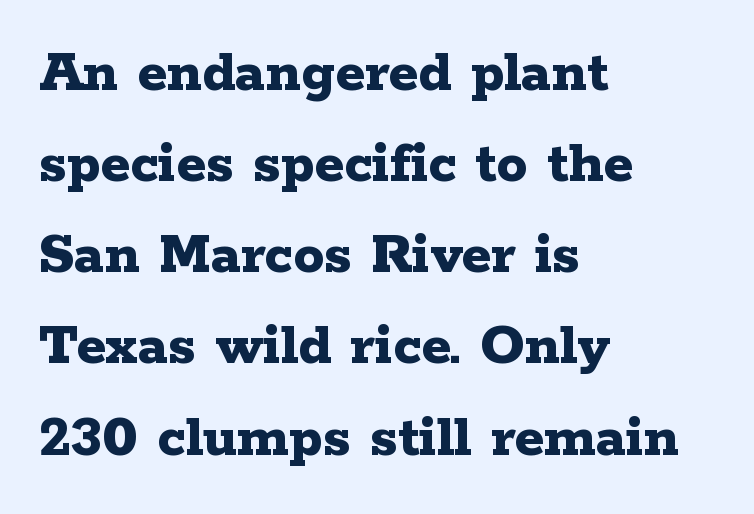
The image shows 62 px bold, wide serif type, upright; set left-aligned, normal line spacing (1.47x), normal letter spacing, not underlined; low stroke contrast and a medium x-height.
